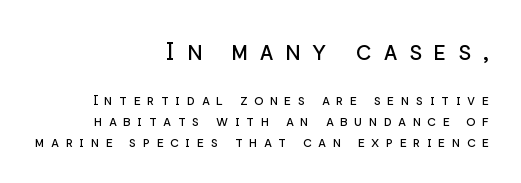
{"italic": "no", "bold": "no", "underline": "no", "align": "right", "line_spacing": "normal", "line_spacing_ratio": 1.49, "letter_spacing": "wide", "letter_spacing_em": 0.45, "larger_block": "first", "size_ratio": 1.79, "glyph_px": 25}
